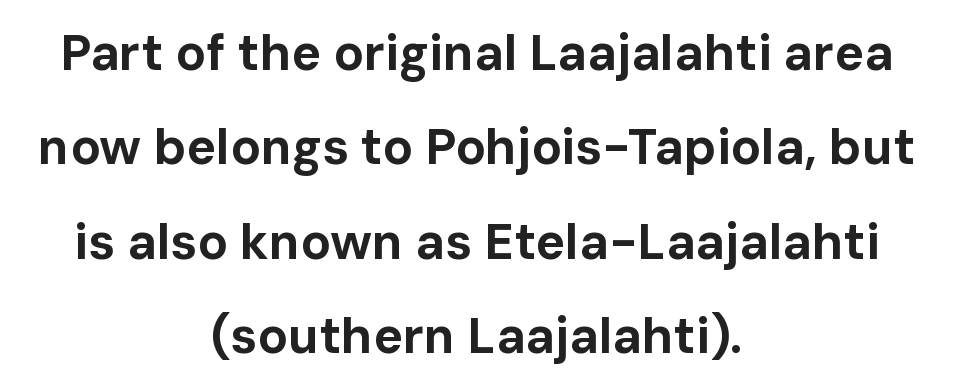
{"serif": "no", "italic": "no", "bold": "yes", "weight": "bold", "width": "normal", "stroke_contrast": "low", "x_height": "medium", "monospaced": "no", "underline": "no", "align": "center", "line_spacing_ratio": 1.89, "letter_spacing": "normal", "letter_spacing_em": 0.0, "glyph_px": 50}
